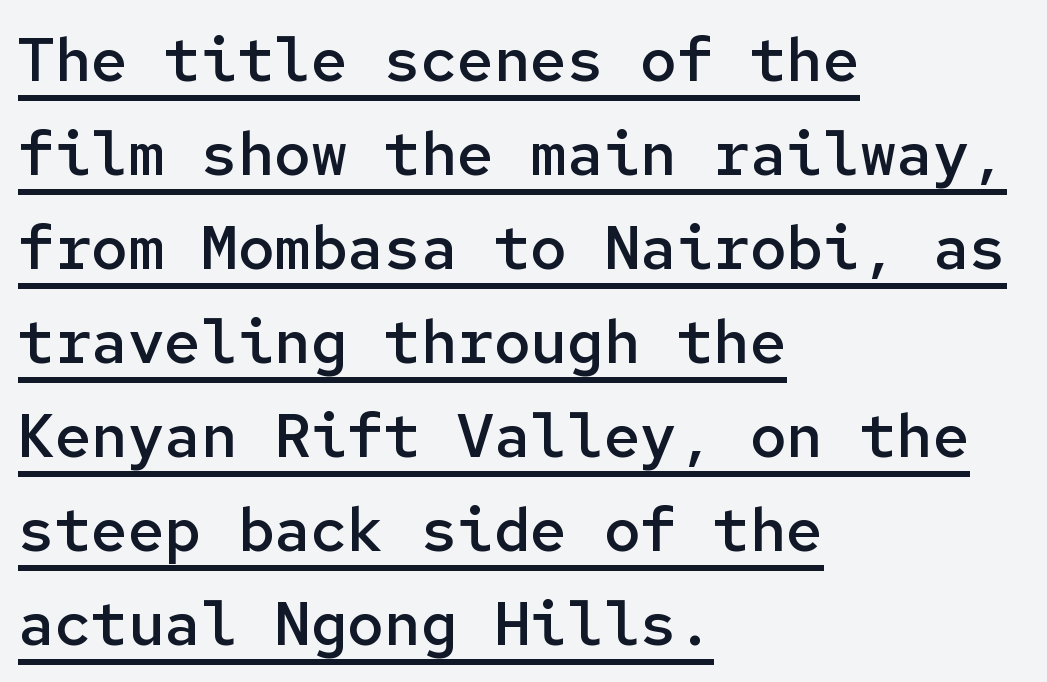
The image shows 61 px semibold sans-serif type, upright, monospaced; set left-aligned, normal line spacing (1.54x), normal letter spacing, underlined; low stroke contrast and a medium x-height.
